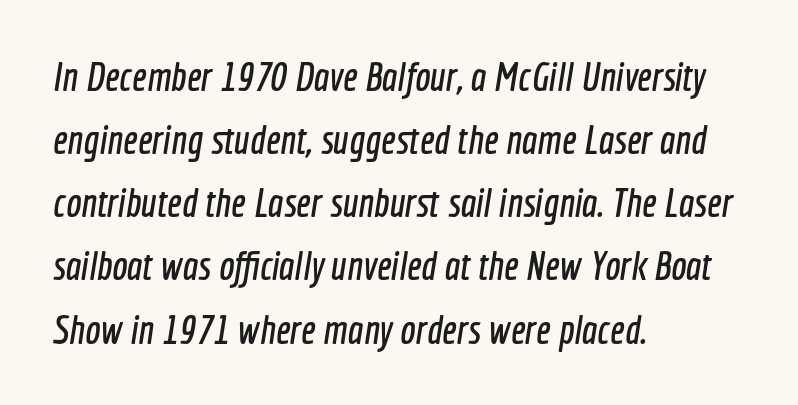
Vertically, the passage feels balanced, rows spaced as you'd expect. Looks like regular typesetting: each glyph gets only the width it needs. The glyphs are unaccompanied by any horizontal stroke below them. The rendering shows plain stroke endings on the letterforms — a sans-serif design.
